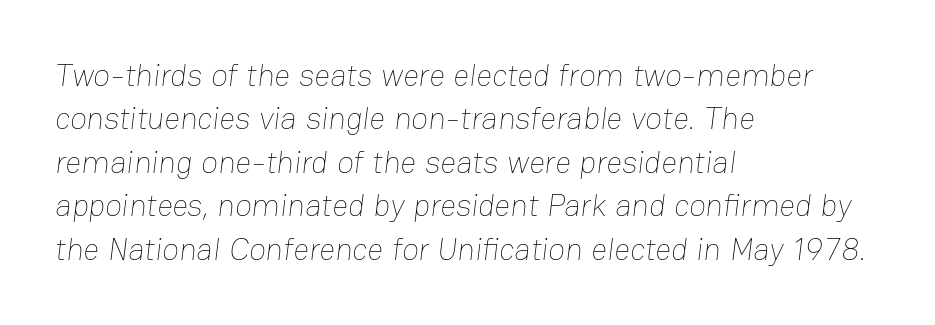
Q: Is the text bold? A: No.
Q: Is the text underlined? A: No.
Q: How is the paragraph aligned? A: Left-aligned.
Q: Is the spacing between letters normal or unusually wide? A: Normal.
Q: Is the spacing between lines tight, normal or loose? A: Normal.
Q: Width (condensed, normal, or wide)? A: Normal.
Q: Stroke contrast? A: Low.
Q: x-height? A: Medium.
Q: Monospaced? A: No.
